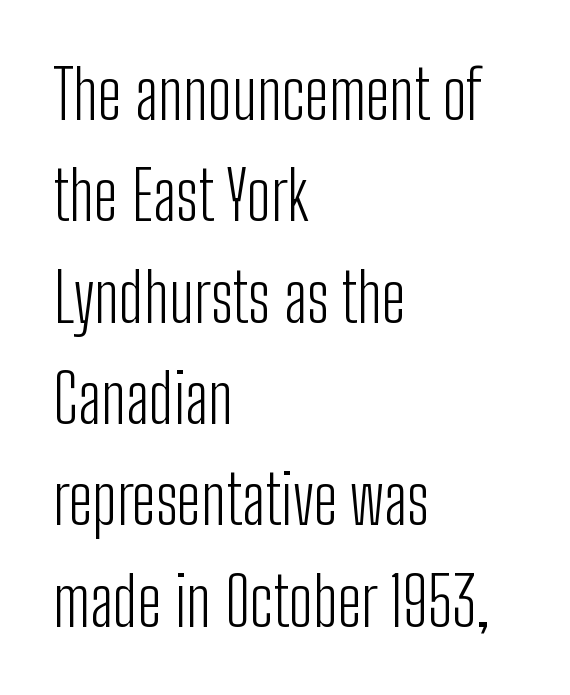
Q: Is the text bold? A: No.
Q: Is the text italic (slanted)? A: No, it is upright.
Q: Is the typeface a serif or a sans-serif typeface? A: Sans-serif.
Q: Is the text underlined? A: No.
Q: How is the paragraph aligned? A: Left-aligned.
Q: Is the spacing between letters normal or unusually wide? A: Normal.
Q: Is the spacing between lines tight, normal or loose? A: Normal.
Q: Width (condensed, normal, or wide)? A: Condensed.
Q: Stroke contrast? A: Low.
Q: x-height? A: Medium.
Q: Monospaced? A: No.
